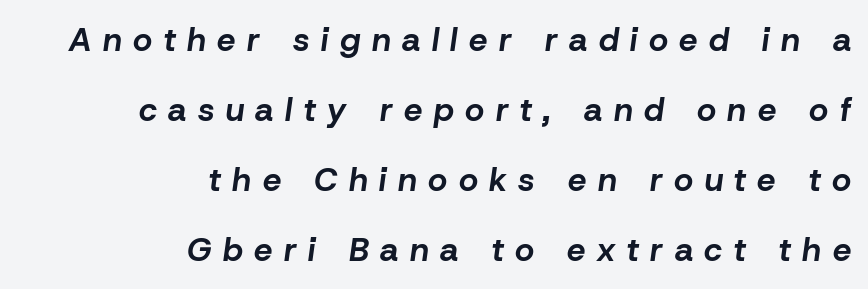
{"italic": "yes", "lean": "right", "slant_degrees": 8, "bold": "yes", "weight": "bold", "width": "normal", "stroke_contrast": "low", "x_height": "medium", "monospaced": "no", "underline": "no", "align": "right", "line_spacing": "loose", "line_spacing_ratio": 2.12, "letter_spacing": "wide", "letter_spacing_em": 0.35, "glyph_px": 33}
